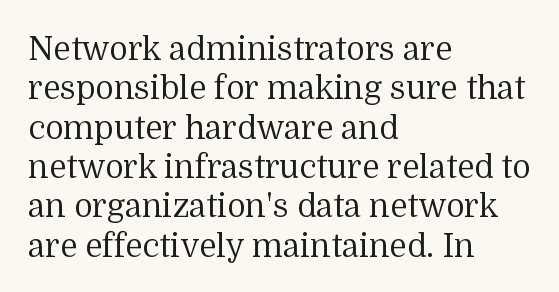
Q: Is the text bold? A: No.
Q: Is the text italic (slanted)? A: No, it is upright.
Q: Is the typeface a serif or a sans-serif typeface? A: Serif.
Q: Is the text underlined? A: No.
Q: How is the paragraph aligned? A: Left-aligned.
Q: Is the spacing between letters normal or unusually wide? A: Normal.
Q: Width (condensed, normal, or wide)? A: Normal.
Q: Stroke contrast? A: Medium.
Q: x-height? A: Medium.
Q: Monospaced? A: No.
